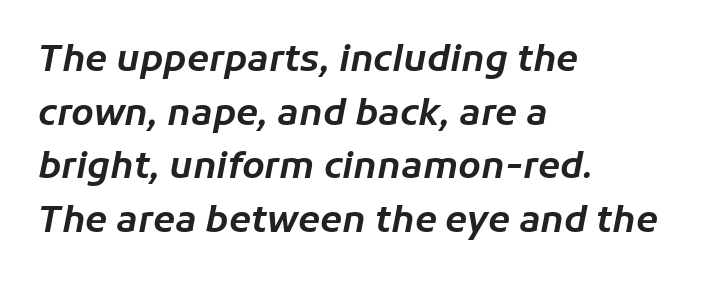
{"italic": "yes", "lean": "right", "slant_degrees": 11, "width": "normal", "stroke_contrast": "low", "x_height": "medium", "monospaced": "no", "underline": "no", "align": "left", "line_spacing": "normal", "line_spacing_ratio": 1.49, "letter_spacing": "normal", "letter_spacing_em": 0.0, "glyph_px": 36}
